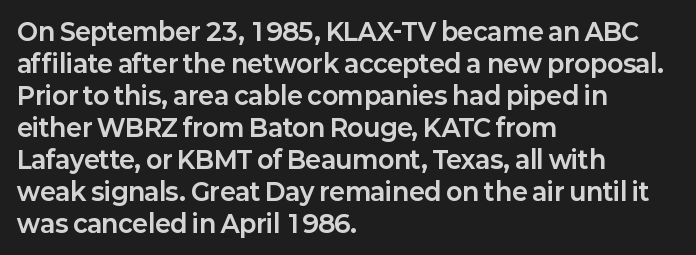
How are the letters spaced? Ordinarily, with no added tracking. Left-aligned paragraph, ragged on the right. The rows are spaced the way most documents space them. The glyphs are unaccompanied by any horizontal stroke below them. Weight check: bold — yes, fully. Ordinary non-slanted type is in use.
